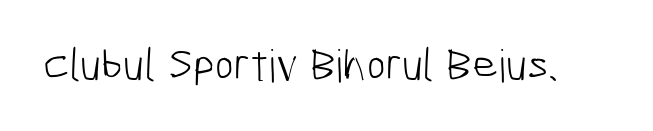
The image shows 45 px light, condensed sans-serif type; set normal letter spacing, not underlined; low stroke contrast and a medium x-height.
